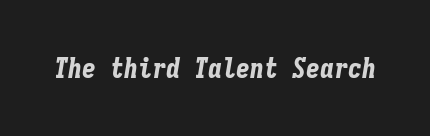
The image shows 28 px bold, condensed type, italic (leaning right), monospaced; set normal letter spacing, not underlined; low stroke contrast and a medium x-height.
